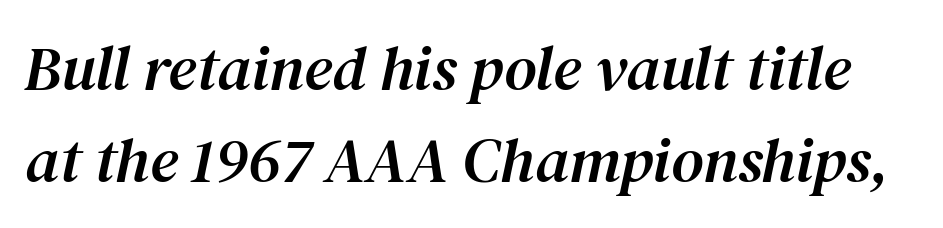
A normal amount of white space separates one row of letters from the next. Spacing verdict: proportional, widths tailored to each character. Type style note: has serifs. Type without underlining.
